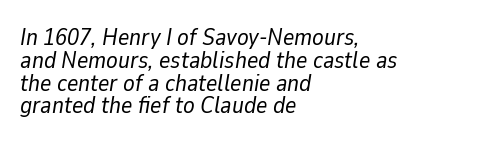
This rendering features lettering with no underline. The axis of the letterforms is tilted away from vertical. Characters follow at the spacing the type designer built in. Regarding leading, the lines here are crowded together. Caption: face not bold, strokes unweighted.
